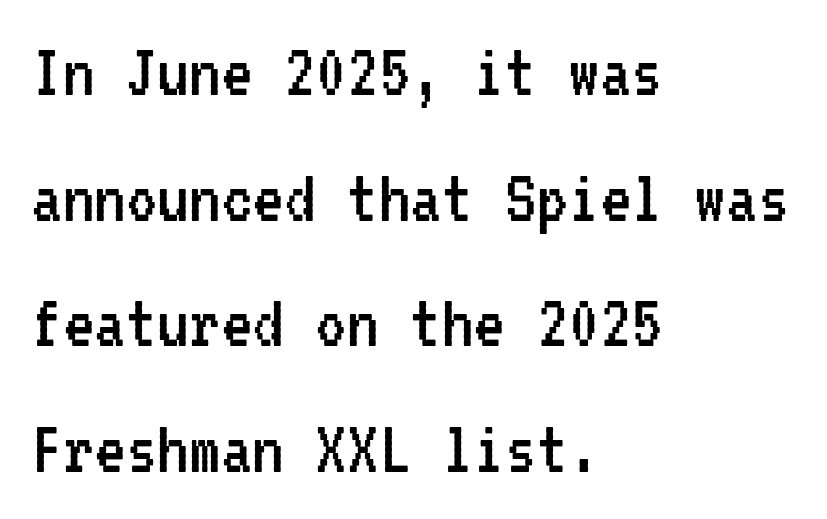
Q: Is the text bold? A: No.
Q: Is the text italic (slanted)? A: No, it is upright.
Q: Is the typeface a serif or a sans-serif typeface? A: Sans-serif.
Q: Is the text underlined? A: No.
Q: How is the paragraph aligned? A: Left-aligned.
Q: Is the spacing between letters normal or unusually wide? A: Normal.
Q: Is the spacing between lines tight, normal or loose? A: Normal.
Q: Width (condensed, normal, or wide)? A: Condensed.
Q: Stroke contrast? A: Low.
Q: x-height? A: Medium.
Q: Monospaced? A: Yes.
